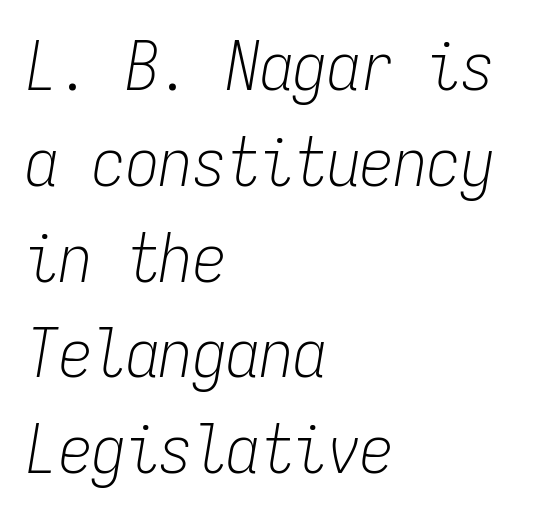
Q: Is the text bold? A: No.
Q: Is the text italic (slanted)? A: Yes, it leans right by about 9 degrees.
Q: Is the text underlined? A: No.
Q: How is the paragraph aligned? A: Left-aligned.
Q: Is the spacing between letters normal or unusually wide? A: Normal.
Q: Is the spacing between lines tight, normal or loose? A: Normal.
Q: Width (condensed, normal, or wide)? A: Condensed.
Q: Stroke contrast? A: Low.
Q: x-height? A: Medium.
Q: Monospaced? A: Yes.
